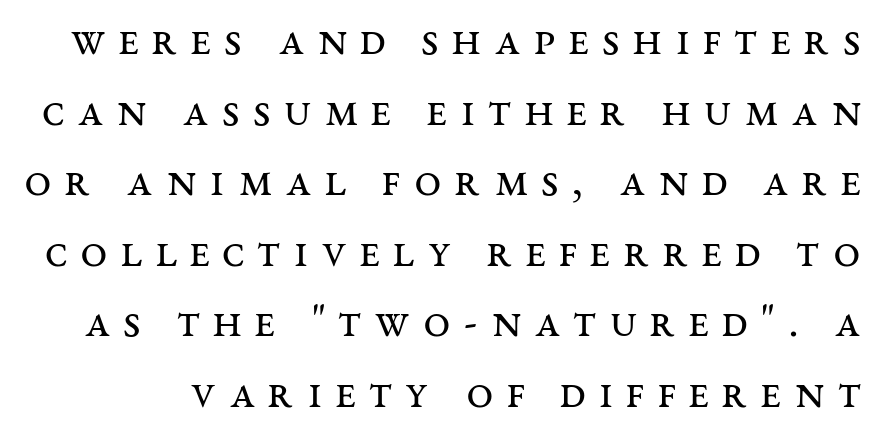
Q: Is the text bold? A: No.
Q: Is the text italic (slanted)? A: No, it is upright.
Q: Is the typeface a serif or a sans-serif typeface? A: Serif.
Q: Is the text underlined? A: No.
Q: Is the spacing between letters normal or unusually wide? A: Unusually wide.
Q: Is the spacing between lines tight, normal or loose? A: Normal.
Q: Width (condensed, normal, or wide)? A: Wide.
Q: Stroke contrast? A: Medium.
Q: x-height? A: Large.
Q: Monospaced? A: No.
